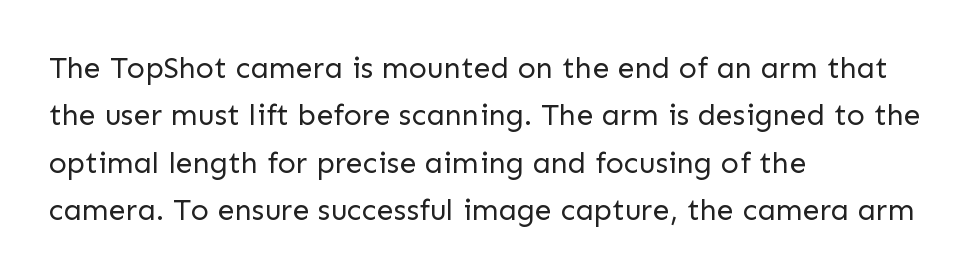
The gaps between neighbouring characters are ordinary and unremarkable. This sample is left-justified, so line endings fall wherever the words run out. Does the type have serifs? No, each stem ends abruptly. Honestly, there is no underline to notice here at all. No heavy texture on the line: the type isn't bold.
